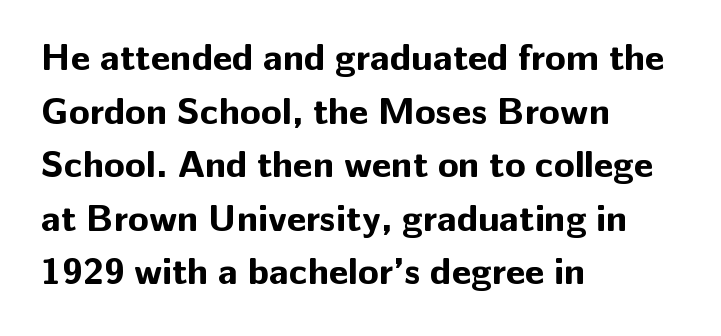
Q: Is the text bold? A: Yes.
Q: Is the text italic (slanted)? A: No, it is upright.
Q: Is the typeface a serif or a sans-serif typeface? A: Sans-serif.
Q: Is the text underlined? A: No.
Q: How is the paragraph aligned? A: Left-aligned.
Q: Is the spacing between letters normal or unusually wide? A: Normal.
Q: Is the spacing between lines tight, normal or loose? A: Normal.
Q: Width (condensed, normal, or wide)? A: Normal.
Q: Stroke contrast? A: Low.
Q: x-height? A: Medium.
Q: Monospaced? A: No.
